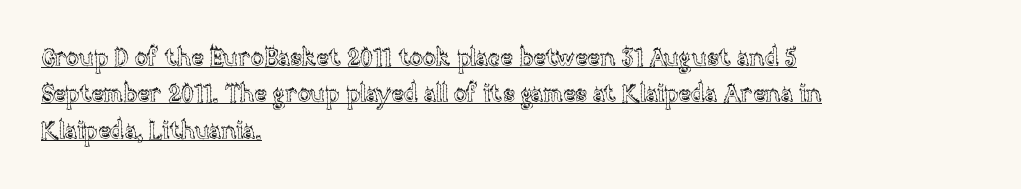
The image shows 24 px text type, upright; set left-aligned, normal line spacing (1.52x), normal letter spacing, underlined.
